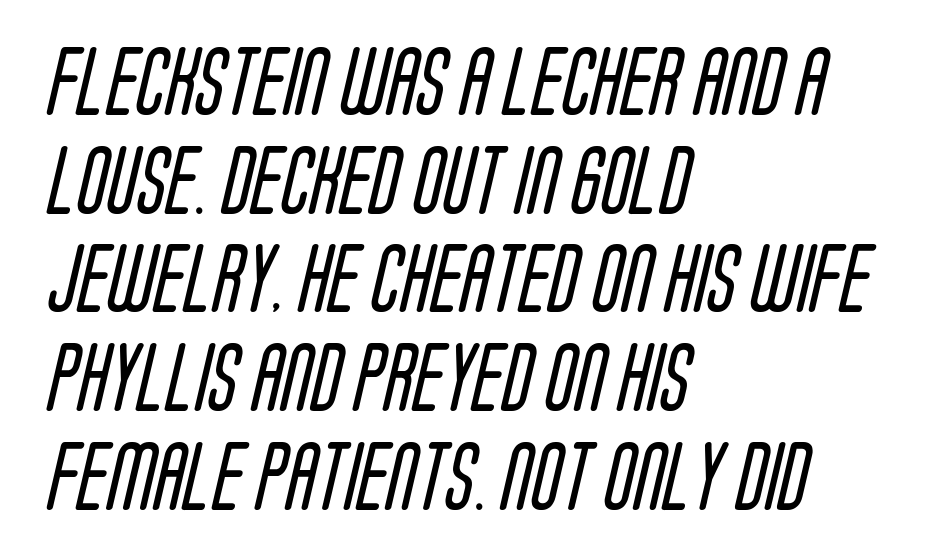
The image shows 69 px regular-weight, condensed sans-serif type; set left-aligned, normal line spacing (1.43x), normal letter spacing, not underlined; low stroke contrast and a large x-height.
